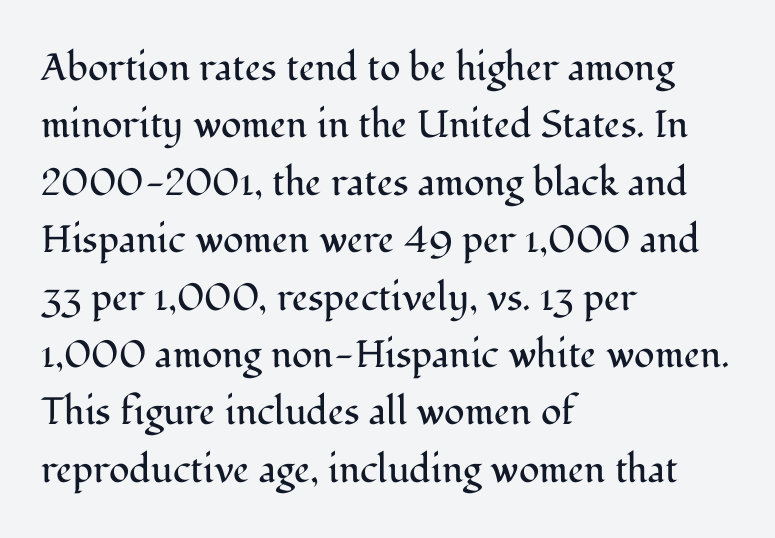
The tracking reads as untouched default to a designer's eye. The passage shown is typeset with a serif family. Typeset ragged right — the left edge is the straight one. Honestly, the row spacing looks completely unremarkable. The typeface has the unassuming heft of standard copy or less.
